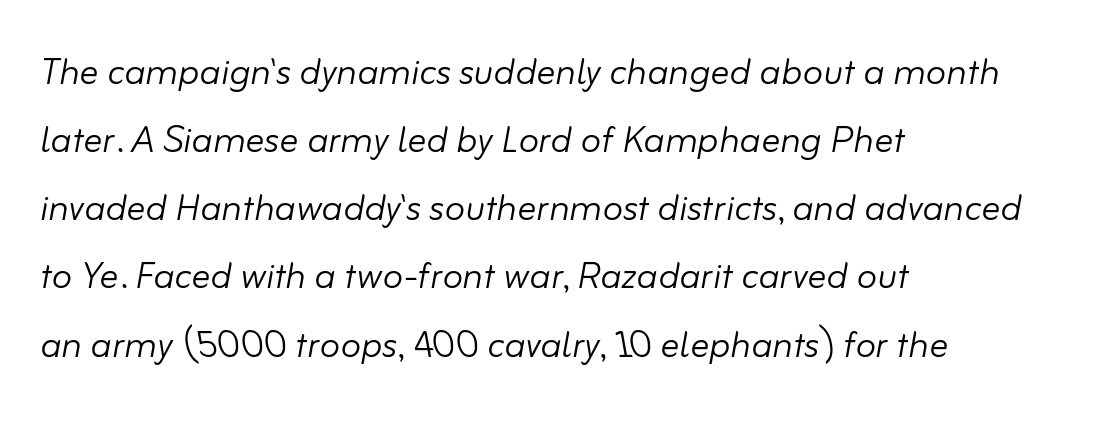
Is the type heavy? It reads as light-to-regular instead. A typesetter would call this leading conventional body-copy spacing. Looks like regular typesetting: each glyph gets only the width it needs. Quick note: italic.
